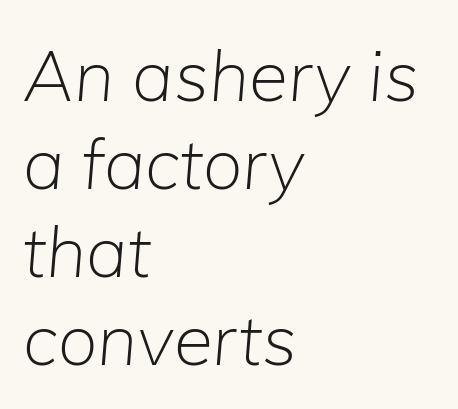
Looking at the ascenders, they clearly lean. The passage shown is typed in a proportional face where columns would drift. The paragraph shown leans on its left margin. Stroke thickness stays within the range of a standard reading face or lighter. Beneath every word, the page is bare.
